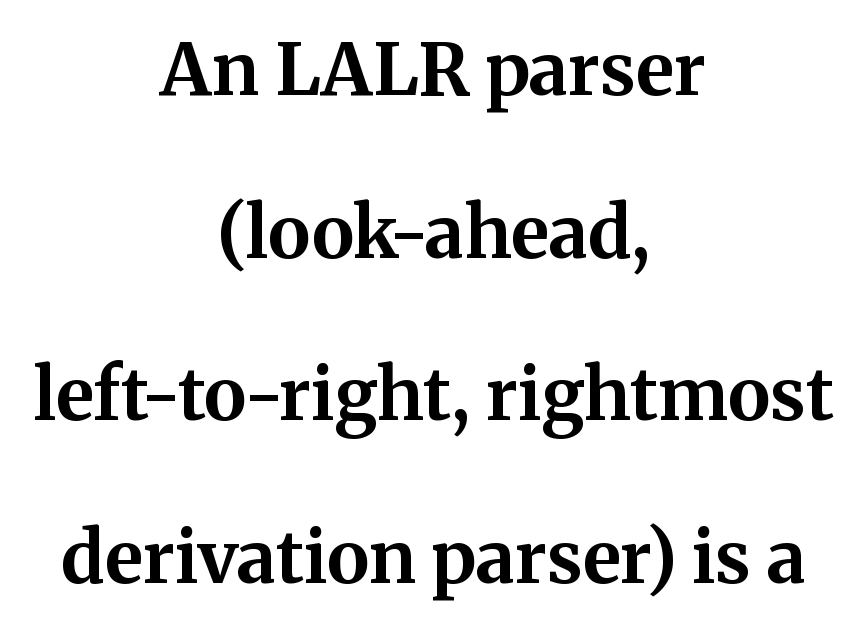
Q: Is the text bold? A: Yes.
Q: Is the text italic (slanted)? A: No, it is upright.
Q: Is the typeface a serif or a sans-serif typeface? A: Serif.
Q: Is the text underlined? A: No.
Q: How is the paragraph aligned? A: Centered.
Q: Is the spacing between letters normal or unusually wide? A: Normal.
Q: Is the spacing between lines tight, normal or loose? A: Loose.
Q: Width (condensed, normal, or wide)? A: Normal.
Q: Stroke contrast? A: Medium.
Q: x-height? A: Medium.
Q: Monospaced? A: No.
